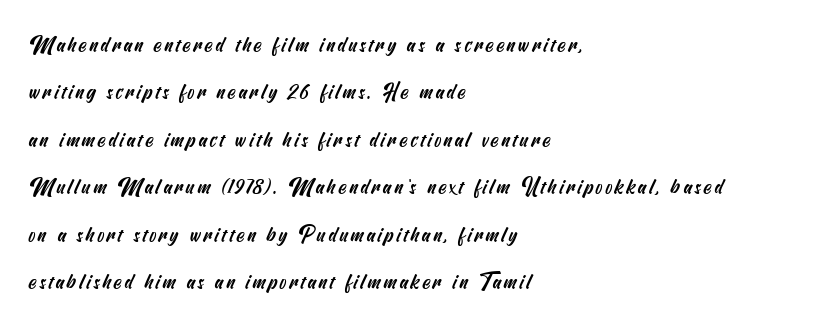
{"underline": "no", "align": "left", "line_spacing": "loose", "line_spacing_ratio": 2.26, "glyph_px": 21}
